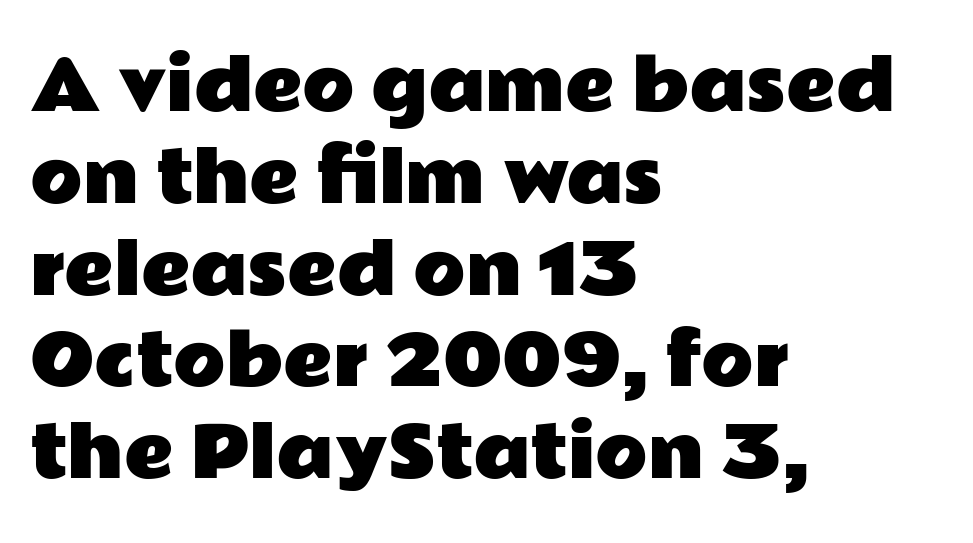
{"serif": "no", "italic": "no", "width": "wide", "stroke_contrast": "low", "x_height": "medium", "monospaced": "no", "underline": "no", "align": "left", "line_spacing": "normal", "line_spacing_ratio": 1.35, "letter_spacing": "normal", "letter_spacing_em": 0.0, "glyph_px": 68}
